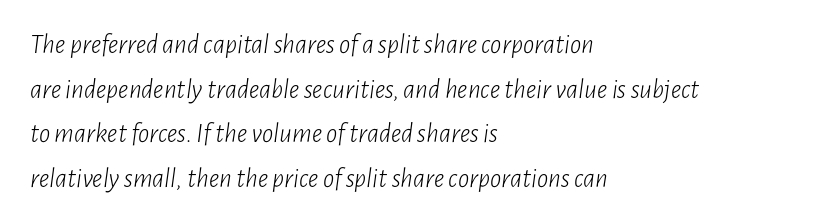
Does the leading feel generous? No, just average. The passage is arranged the way most books set body copy — flush left. Italic? Definitely — the glyphs are oblique. Unbolded letterforms with no extra heft. This sample has the flowing, uneven cadence of proportional lettering. No extra tracking has been applied to these lines.
